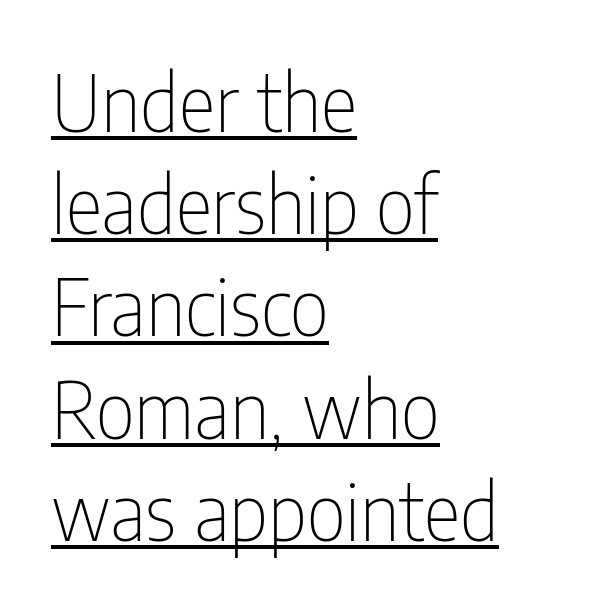
{"serif": "no", "italic": "no", "bold": "no", "weight": "thin", "width": "condensed", "stroke_contrast": "low", "x_height": "medium", "monospaced": "no", "underline": "yes", "align": "left", "line_spacing": "normal", "line_spacing_ratio": 1.31, "letter_spacing": "normal", "letter_spacing_em": 0.0, "glyph_px": 78}
